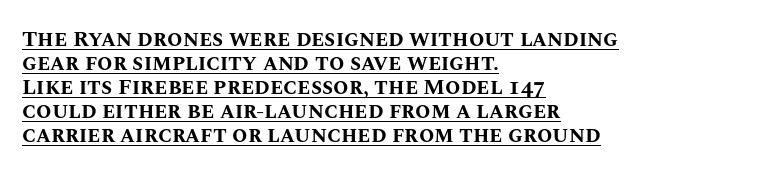
Q: Is the text bold? A: Yes.
Q: Is the text italic (slanted)? A: No, it is upright.
Q: Is the text underlined? A: Yes.
Q: How is the paragraph aligned? A: Left-aligned.
Q: Is the spacing between letters normal or unusually wide? A: Normal.
Q: Is the spacing between lines tight, normal or loose? A: Tight.
